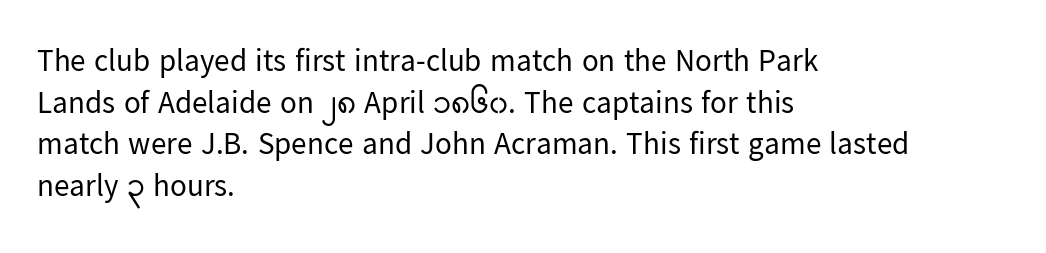
{"serif": "no", "italic": "no", "bold": "no", "weight": "regular", "width": "normal", "stroke_contrast": "low", "x_height": "medium", "monospaced": "no", "underline": "no", "align": "left", "line_spacing": "normal", "line_spacing_ratio": 1.34, "letter_spacing": "normal", "letter_spacing_em": 0.0, "glyph_px": 31}
